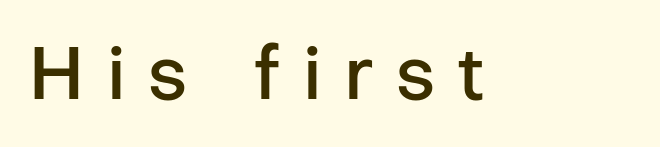
{"serif": "no", "italic": "no", "bold": "semi", "weight": "semibold", "width": "normal", "stroke_contrast": "low", "x_height": "medium", "monospaced": "no", "underline": "no", "letter_spacing": "wide", "letter_spacing_em": 0.28, "glyph_px": 74}
